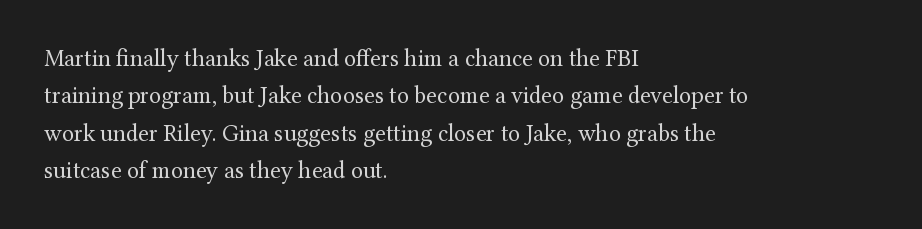
Q: Is the text bold? A: No.
Q: Is the text italic (slanted)? A: No, it is upright.
Q: Is the text underlined? A: No.
Q: How is the paragraph aligned? A: Left-aligned.
Q: Is the spacing between letters normal or unusually wide? A: Normal.
Q: Is the spacing between lines tight, normal or loose? A: Normal.
